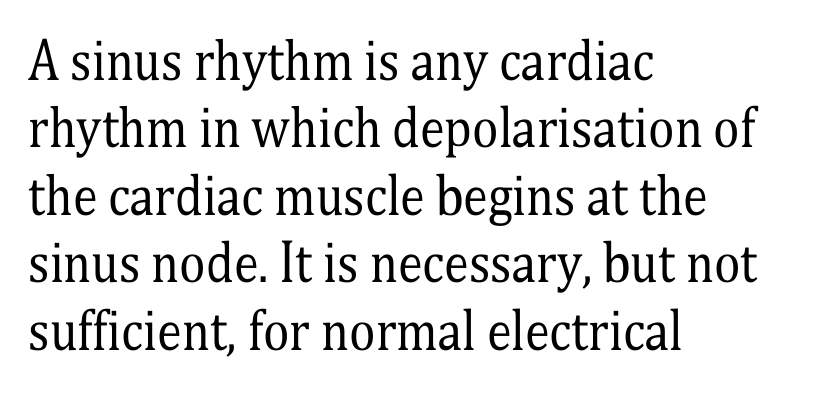
{"serif": "yes", "italic": "no", "bold": "no", "weight": "regular", "width": "condensed", "stroke_contrast": "medium", "x_height": "medium", "monospaced": "no", "underline": "no", "align": "left", "line_spacing": "normal", "line_spacing_ratio": 1.35, "letter_spacing": "normal", "letter_spacing_em": 0.0, "glyph_px": 50}
